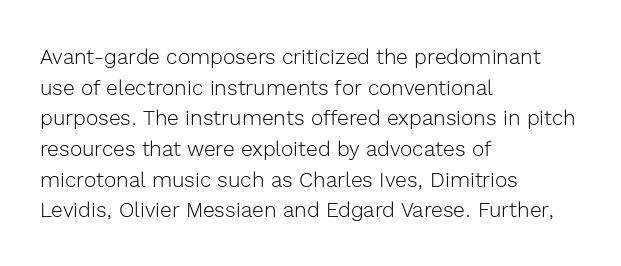
{"italic": "no", "bold": "no", "underline": "no", "align": "left", "line_spacing": "normal", "line_spacing_ratio": 1.46, "letter_spacing": "normal", "letter_spacing_em": 0.0, "glyph_px": 21}
